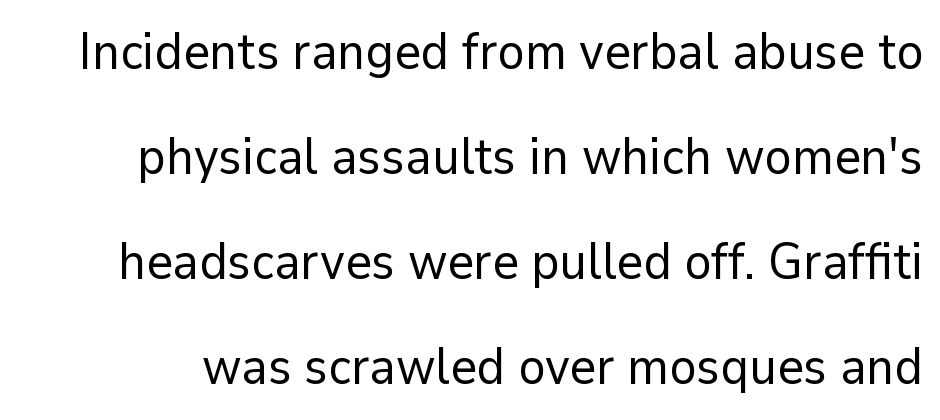
{"serif": "no", "italic": "no", "bold": "no", "weight": "regular", "width": "normal", "stroke_contrast": "low", "x_height": "medium", "monospaced": "no", "underline": "no", "line_spacing": "loose", "line_spacing_ratio": 2.06, "letter_spacing": "normal", "letter_spacing_em": 0.0, "glyph_px": 51}
